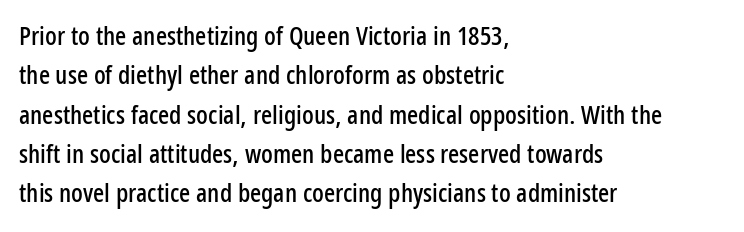
This rendering features lettering with no underline. Every row of glyphs begins at an identical x-position on the left. The leading is moderate, giving the passage an even texture. When letters stand straight like this, we call the style roman or upright.
